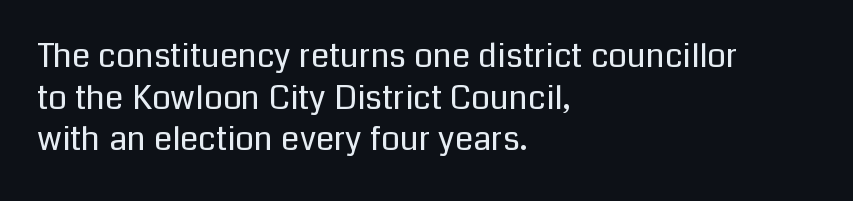
{"serif": "no", "italic": "no", "bold": "no", "weight": "regular", "width": "normal", "stroke_contrast": "low", "x_height": "medium", "monospaced": "no", "underline": "no", "align": "left", "line_spacing": "normal", "line_spacing_ratio": 1.26, "letter_spacing": "normal", "letter_spacing_em": 0.0, "glyph_px": 33}
